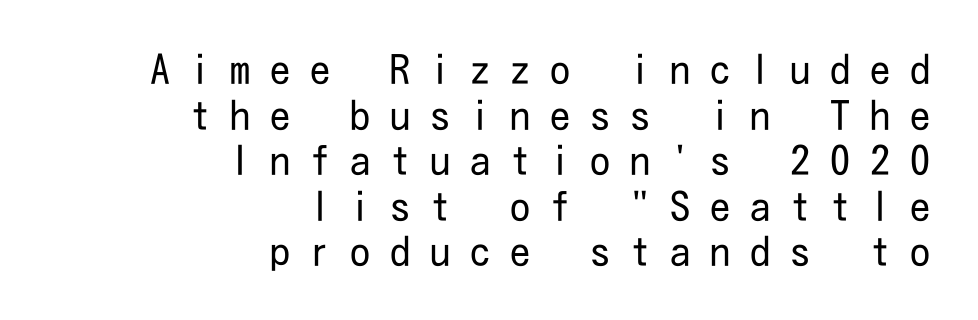
Q: Is the text bold? A: No.
Q: Is the text italic (slanted)? A: No, it is upright.
Q: Is the typeface a serif or a sans-serif typeface? A: Sans-serif.
Q: Is the text underlined? A: No.
Q: How is the paragraph aligned? A: Right-aligned.
Q: Is the spacing between letters normal or unusually wide? A: Unusually wide.
Q: Is the spacing between lines tight, normal or loose? A: Tight.
Q: Width (condensed, normal, or wide)? A: Condensed.
Q: Stroke contrast? A: Low.
Q: x-height? A: Medium.
